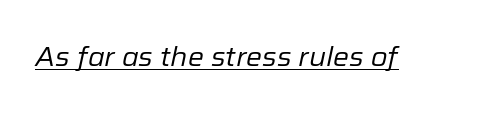
Q: Is the text bold? A: No.
Q: Is the text italic (slanted)? A: Yes, it leans right by about 12 degrees.
Q: Is the text underlined? A: Yes.
Q: Is the spacing between letters normal or unusually wide? A: Normal.
